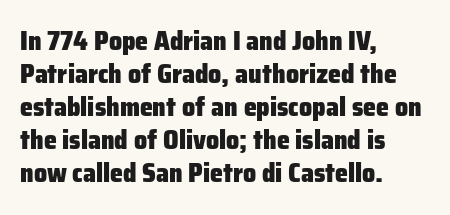
Q: Is the text bold? A: Yes.
Q: Is the text italic (slanted)? A: No, it is upright.
Q: Is the text underlined? A: No.
Q: How is the paragraph aligned? A: Left-aligned.
Q: Is the spacing between letters normal or unusually wide? A: Normal.
Q: Is the spacing between lines tight, normal or loose? A: Normal.
